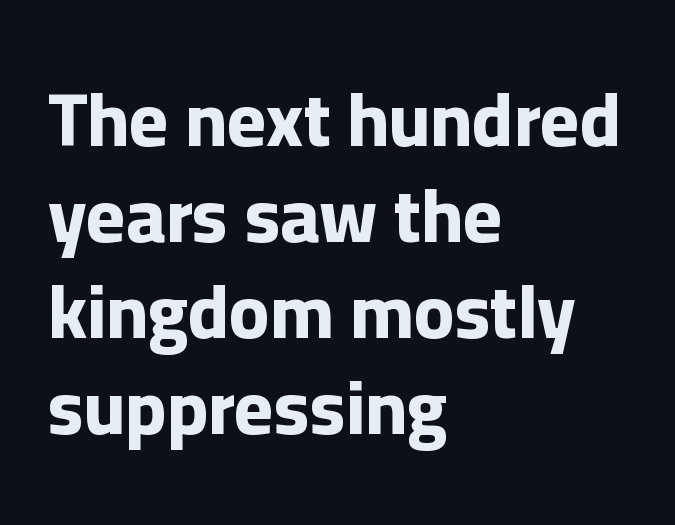
Q: Is the text bold? A: Yes.
Q: Is the text italic (slanted)? A: No, it is upright.
Q: Is the typeface a serif or a sans-serif typeface? A: Sans-serif.
Q: Is the text underlined? A: No.
Q: How is the paragraph aligned? A: Left-aligned.
Q: Is the spacing between letters normal or unusually wide? A: Normal.
Q: Is the spacing between lines tight, normal or loose? A: Normal.
Q: Width (condensed, normal, or wide)? A: Normal.
Q: Stroke contrast? A: Low.
Q: x-height? A: Medium.
Q: Monospaced? A: No.
